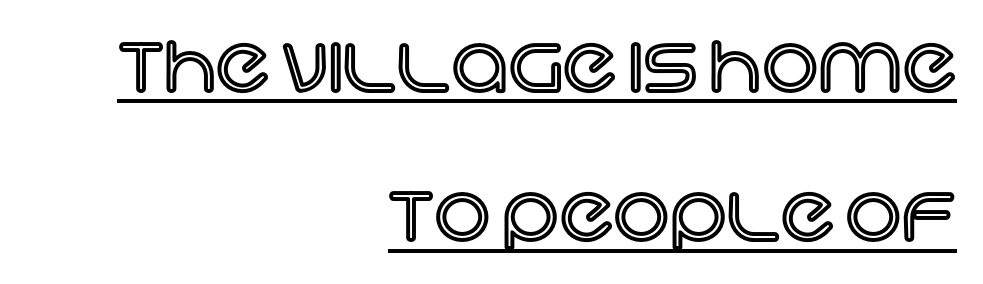
Q: Is the text italic (slanted)? A: No, it is upright.
Q: Is the text underlined? A: Yes.
Q: How is the paragraph aligned? A: Right-aligned.
Q: Is the spacing between letters normal or unusually wide? A: Normal.
Q: Width (condensed, normal, or wide)? A: Normal.
Q: x-height? A: Large.
Q: Monospaced? A: No.
